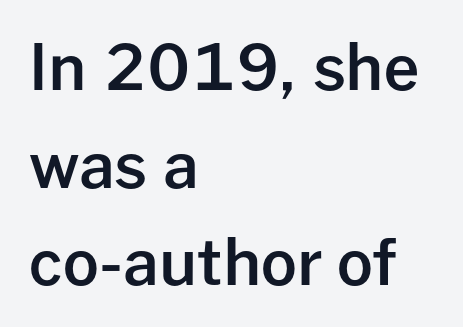
The image shows 63 px semibold sans-serif type, upright; set left-aligned, normal line spacing (1.55x), normal letter spacing, not underlined; low stroke contrast and a medium x-height.
